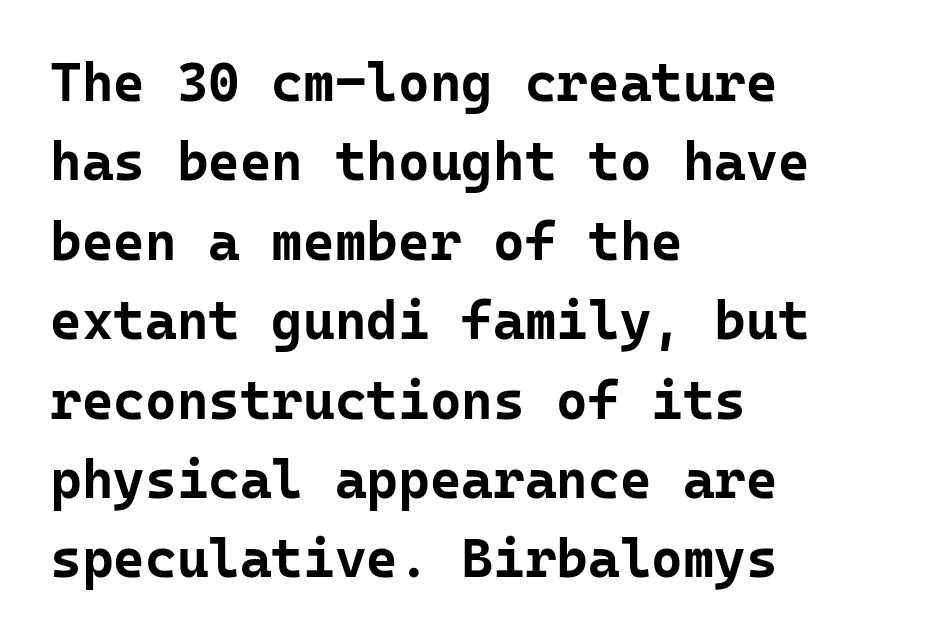
The image shows 54 px bold sans-serif type, upright, monospaced; set left-aligned, normal line spacing (1.47x), normal letter spacing, not underlined; low stroke contrast and a medium x-height.
